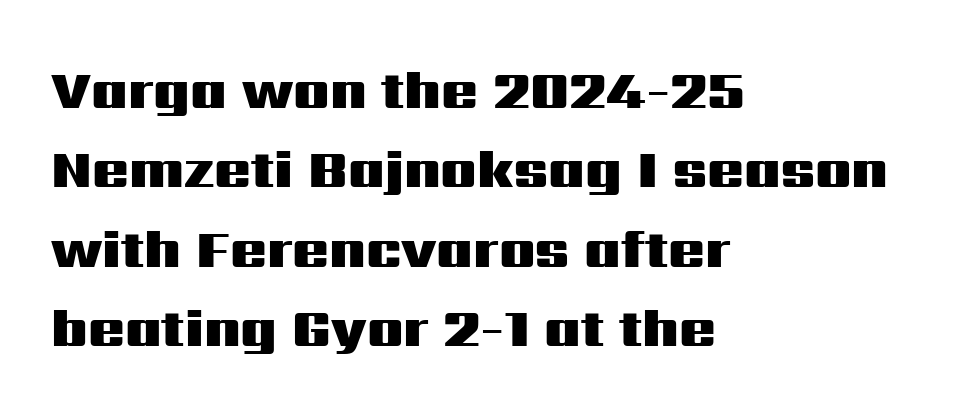
Q: Is the text bold? A: Yes.
Q: Is the text italic (slanted)? A: No, it is upright.
Q: Is the typeface a serif or a sans-serif typeface? A: Sans-serif.
Q: Is the text underlined? A: No.
Q: How is the paragraph aligned? A: Left-aligned.
Q: Is the spacing between letters normal or unusually wide? A: Normal.
Q: Is the spacing between lines tight, normal or loose? A: Normal.
Q: Width (condensed, normal, or wide)? A: Wide.
Q: Stroke contrast? A: Medium.
Q: x-height? A: Medium.
Q: Monospaced? A: No.
